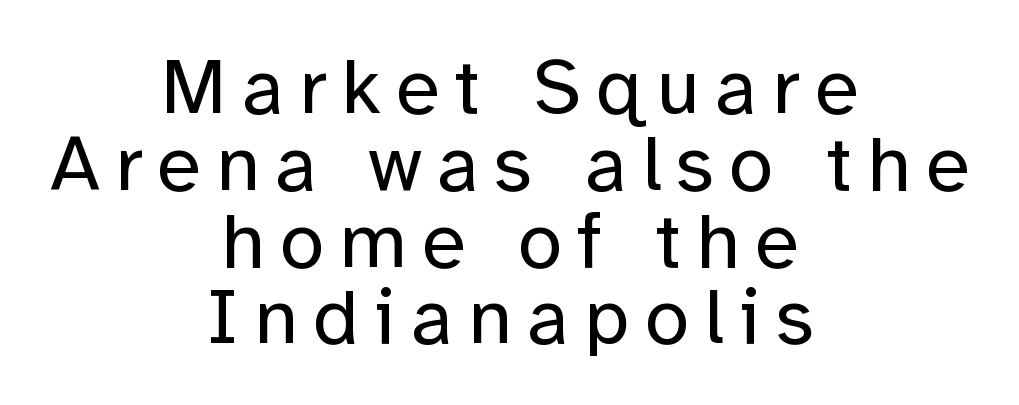
{"serif": "no", "italic": "no", "bold": "no", "weight": "regular", "width": "normal", "stroke_contrast": "low", "x_height": "medium", "monospaced": "no", "underline": "no", "align": "center", "line_spacing": "tight", "line_spacing_ratio": 0.96, "glyph_px": 80}
